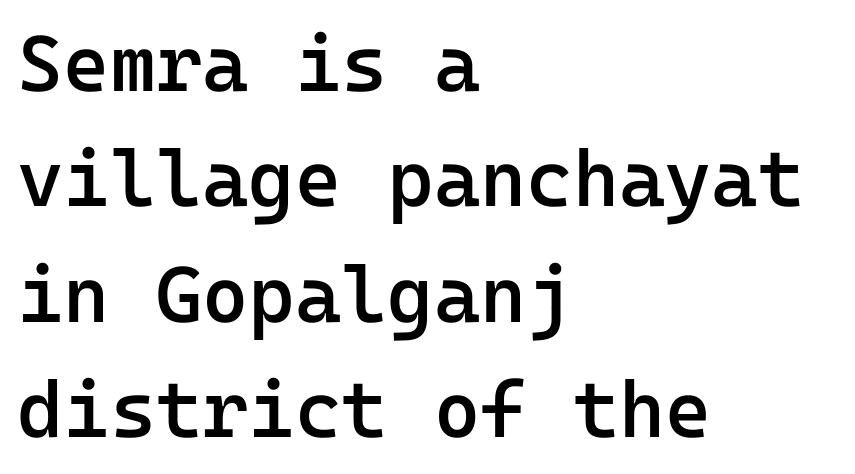
Q: Is the text bold? A: Semi-bold.
Q: Is the text italic (slanted)? A: No, it is upright.
Q: Is the typeface a serif or a sans-serif typeface? A: Sans-serif.
Q: Is the text underlined? A: No.
Q: How is the paragraph aligned? A: Left-aligned.
Q: Is the spacing between letters normal or unusually wide? A: Normal.
Q: Is the spacing between lines tight, normal or loose? A: Normal.
Q: Width (condensed, normal, or wide)? A: Normal.
Q: Stroke contrast? A: Low.
Q: x-height? A: Medium.
Q: Monospaced? A: Yes.
